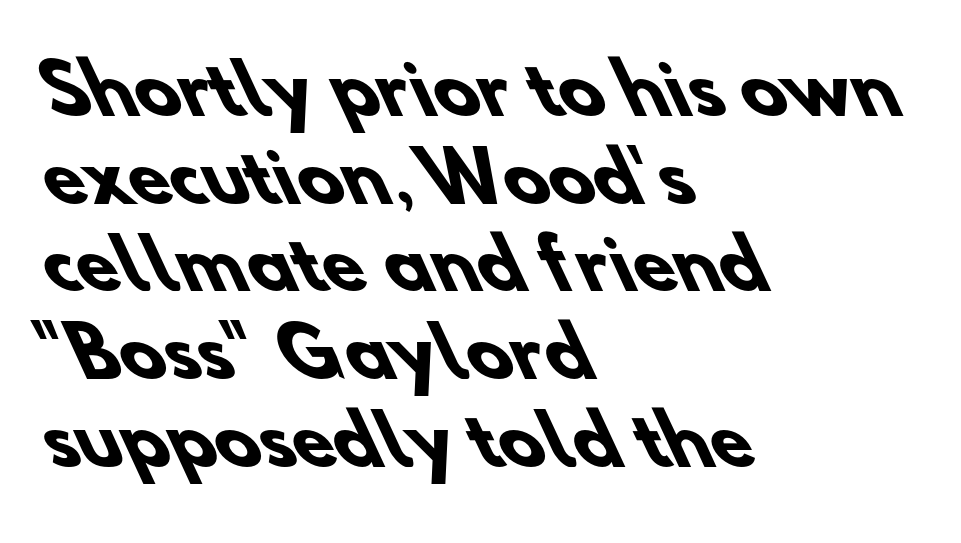
{"serif": "no", "bold": "yes", "weight": "heavy", "width": "normal", "stroke_contrast": "low", "x_height": "small", "monospaced": "no", "underline": "no", "align": "left", "line_spacing": "normal", "line_spacing_ratio": 1.29, "letter_spacing": "normal", "letter_spacing_em": 0.0, "glyph_px": 68}
